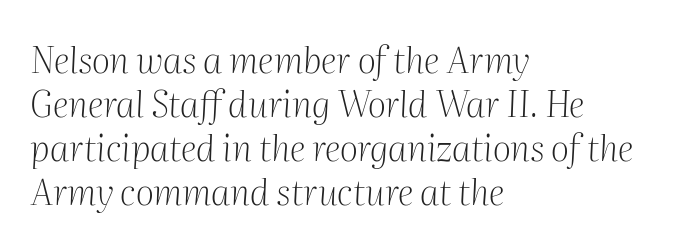
Every character sits at an angle, as italics do. Typeset ragged right — the left edge is the straight one. Nobody drew a line under any word here. Nobody touched the tracking dial on this one. These lines are rendered in a variable-pitch font.
